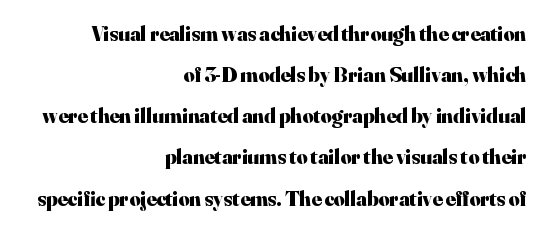
The image shows 21 px bold type, upright; set right-aligned, loose line spacing (1.96x), normal letter spacing, not underlined.
